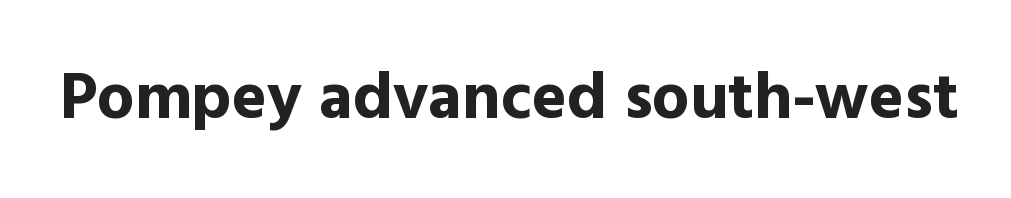
{"serif": "no", "italic": "no", "bold": "yes", "weight": "bold", "width": "normal", "x_height": "medium", "monospaced": "no", "underline": "no", "letter_spacing": "normal", "letter_spacing_em": 0.0, "glyph_px": 66}
